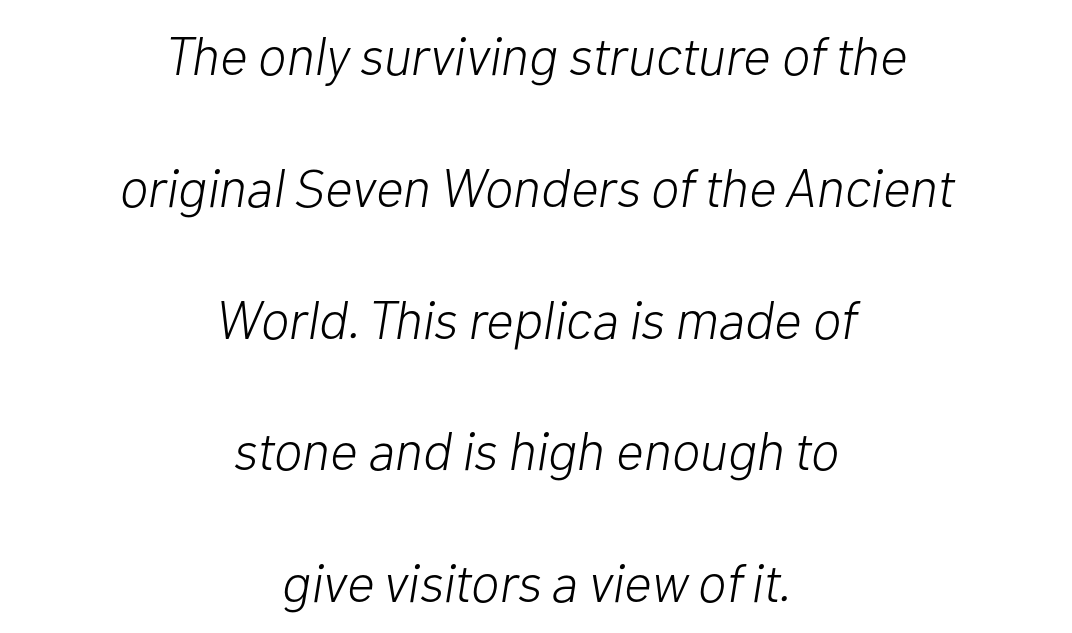
Q: Is the text bold? A: No.
Q: Is the text italic (slanted)? A: Yes, it leans right by about 10 degrees.
Q: Is the text underlined? A: No.
Q: How is the paragraph aligned? A: Centered.
Q: Is the spacing between letters normal or unusually wide? A: Normal.
Q: Is the spacing between lines tight, normal or loose? A: Loose.
Q: Width (condensed, normal, or wide)? A: Normal.
Q: Stroke contrast? A: Low.
Q: x-height? A: Medium.
Q: Monospaced? A: No.
